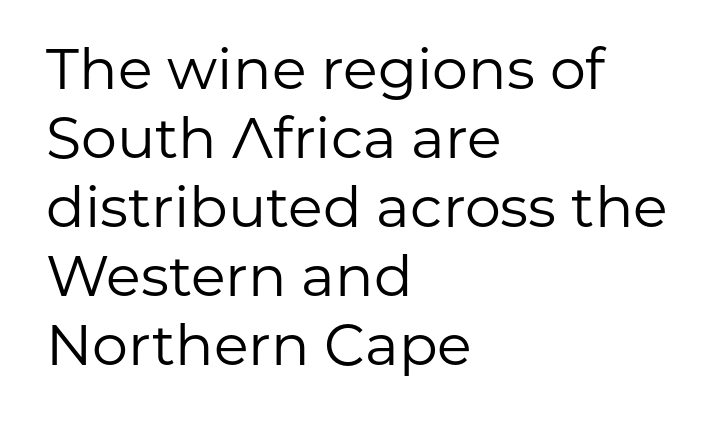
Q: Is the text bold? A: No.
Q: Is the text italic (slanted)? A: No, it is upright.
Q: Is the typeface a serif or a sans-serif typeface? A: Sans-serif.
Q: Is the text underlined? A: No.
Q: How is the paragraph aligned? A: Left-aligned.
Q: Is the spacing between letters normal or unusually wide? A: Normal.
Q: Width (condensed, normal, or wide)? A: Normal.
Q: Stroke contrast? A: Low.
Q: x-height? A: Medium.
Q: Monospaced? A: No.
